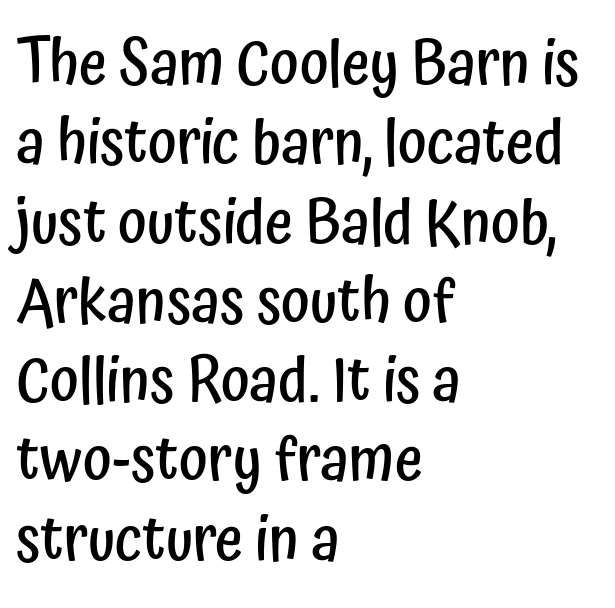
Check where the strokes stop: nothing finishes them off — pure sans. The gap between lines stays unmarked. These lines are set flush left with a ragged right edge. Quick note: interline space is typical. You could not count columns in this text — the font is proportionally spaced. Honestly, the letter spacing is just normal — you wouldn't notice it.
